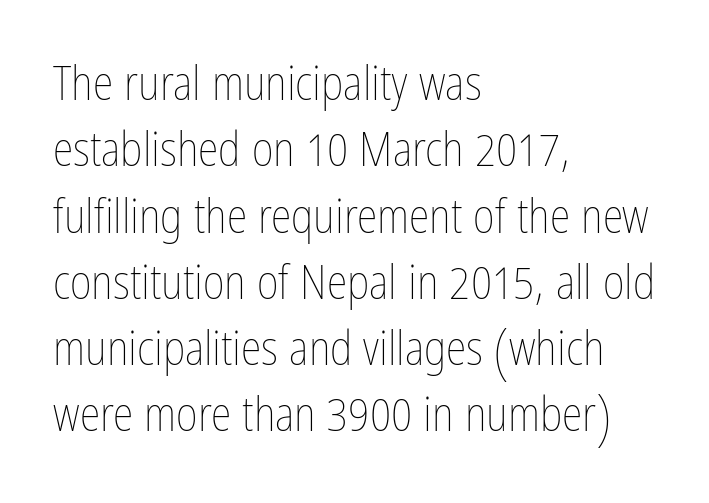
{"italic": "no", "bold": "no", "weight": "thin", "width": "condensed", "stroke_contrast": "low", "x_height": "medium", "monospaced": "no", "underline": "no", "align": "left", "line_spacing": "normal", "line_spacing_ratio": 1.41, "letter_spacing": "normal", "letter_spacing_em": 0.0, "glyph_px": 47}
